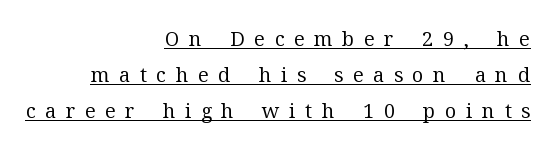
Casual observation: everything's shoved over to the right. Rendered with straight, roman letterforms. Honestly, the letter spacing is so wide it's the main thing you notice. This reads as an unemphasized weight, regular at the heaviest. Compared with undecorated copy, this sample adds a rule below the words.
